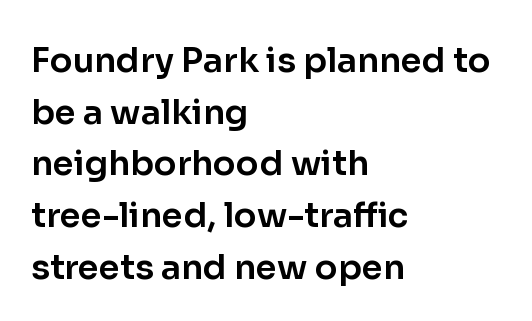
The image shows 34 px sans-serif type, upright; set left-aligned, normal line spacing (1.52x), normal letter spacing, not underlined; low stroke contrast and a medium x-height.
